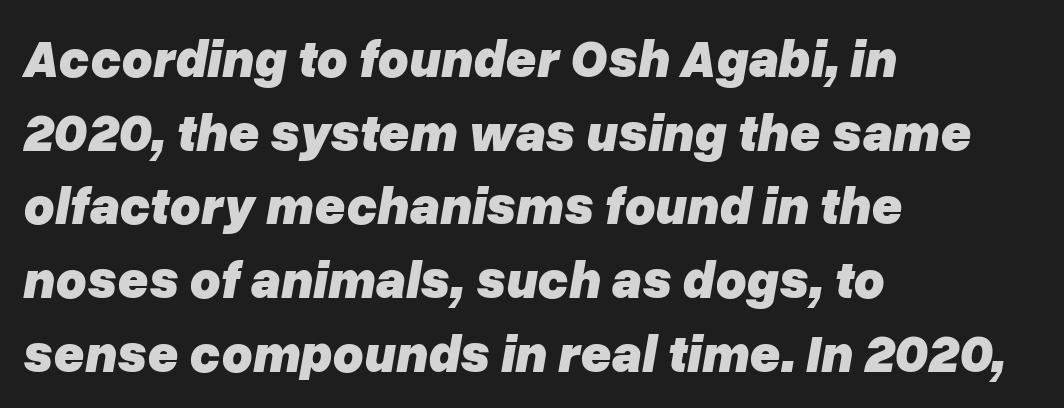
Q: Is the text bold? A: Yes.
Q: Is the text italic (slanted)? A: Yes, it leans right by about 10 degrees.
Q: Is the text underlined? A: No.
Q: How is the paragraph aligned? A: Left-aligned.
Q: Is the spacing between letters normal or unusually wide? A: Normal.
Q: Is the spacing between lines tight, normal or loose? A: Normal.
Q: Width (condensed, normal, or wide)? A: Normal.
Q: Stroke contrast? A: Low.
Q: x-height? A: Medium.
Q: Monospaced? A: No.
